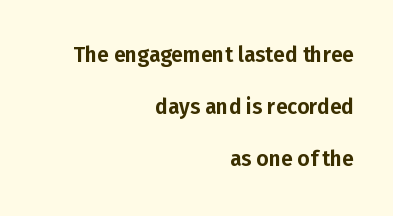
Q: Is the text italic (slanted)? A: No, it is upright.
Q: Is the text underlined? A: No.
Q: How is the paragraph aligned? A: Right-aligned.
Q: Is the spacing between letters normal or unusually wide? A: Normal.
Q: Is the spacing between lines tight, normal or loose? A: Loose.
